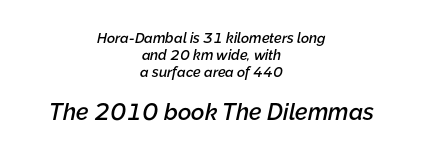
{"italic": "yes", "lean": "right", "slant_degrees": 12, "bold": "semi", "underline": "no", "align": "center", "line_spacing_ratio": 1.21, "letter_spacing": "normal", "letter_spacing_em": 0.0, "larger_block": "second", "size_ratio": 1.64, "glyph_px": 23}
